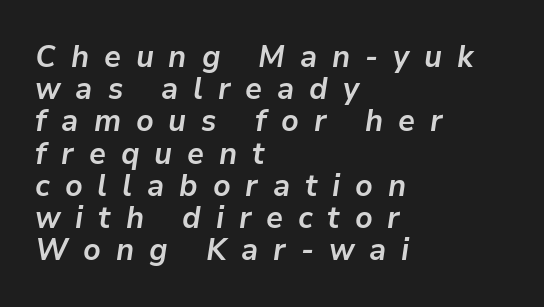
Horizontally, the lines are justified to the leading edge only. How are the letters spaced? Widely, with obvious added tracking. The letters are slanted; this is an italic face. Vertically, the passage feels compressed, each row crowding the next.
